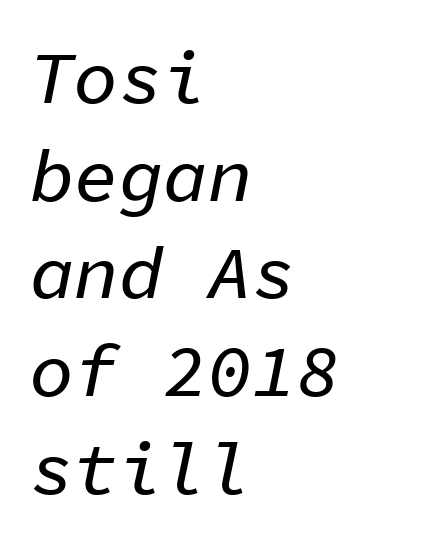
The text carries the slant typical of an italic or oblique font. Compared with a centered layout, this one pins lines to the left instead. The letters sit at their default tracking, neither squeezed nor spread. Summary of vertical rhythm: regular, with standard interline spacing. You could count columns in this text — the font is strictly monospaced.
